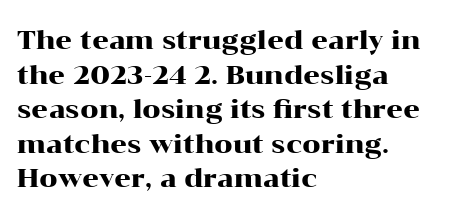
Reading down the block, your eye returns to a fixed left position each line. The line-height multiplier appears to be the usual default. Anything drawn beneath the words? Only blank space. Nope, not italic — everything's standing straight. No extra tracking has been applied to these lines.
